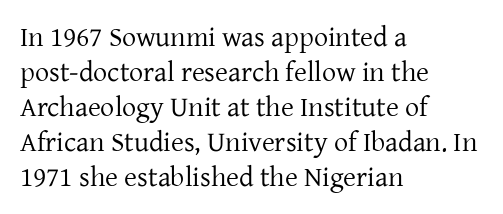
The image shows 28 px regular-weight serif type, upright; set left-aligned, normal line spacing (1.25x), normal letter spacing, not underlined; low stroke contrast and a medium x-height.
